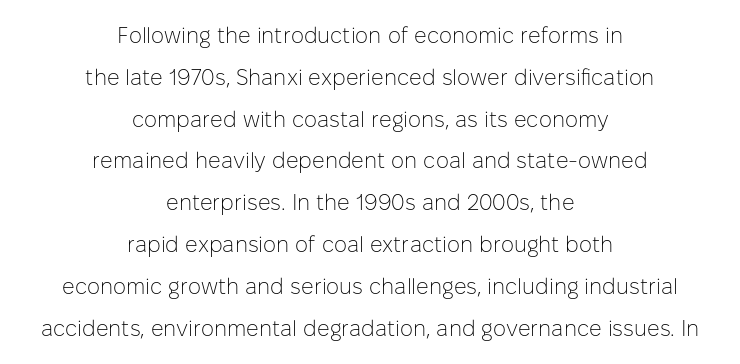
{"italic": "no", "bold": "no", "underline": "no", "align": "center", "line_spacing": "loose", "line_spacing_ratio": 1.9, "letter_spacing": "normal", "letter_spacing_em": 0.0, "glyph_px": 22}
